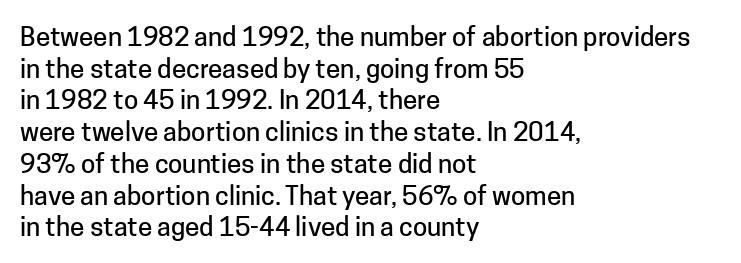
The lettering stays uniformly vertical, giving the passage a roman look. The baseline area is clear. The setting favours the left margin, as ordinary paragraphs usually do. These lines keep a tight, regular rhythm from letter to letter.
